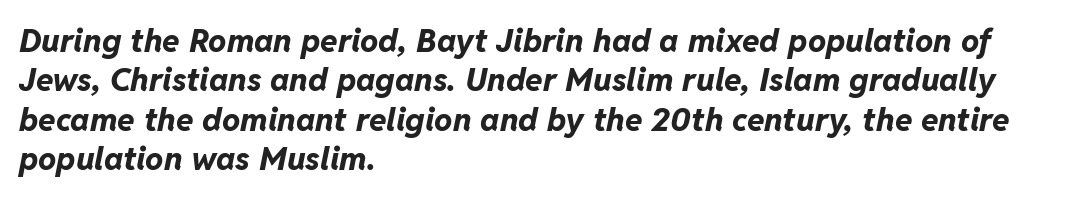
Horizontally, the lines are justified to the leading edge only. Each glyph is drawn with heavy, bold strokes. Notice how the stems are inclined rather than vertical — that's the hallmark of italics. Caption: standard tracking, unaltered.
